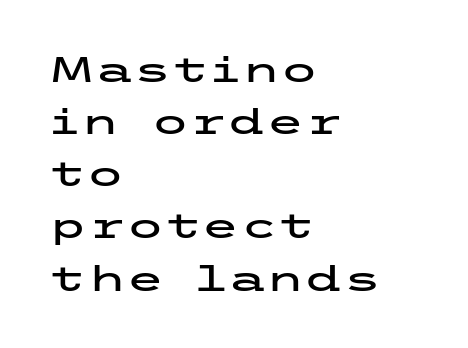
Glyph-to-glyph distance matches everyday printed text. Layout note: lines flush left. The axis of the letterforms is exactly vertical. In terms of letterform style, serifs are entirely absent. Regarding leading, the lines here are spaced in the standard way.
